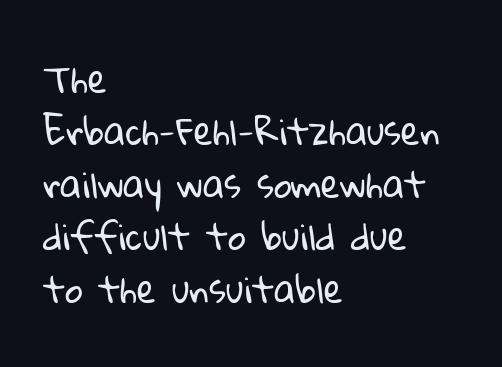
The image shows 35 px regular-weight sans-serif type; set left-aligned, normal line spacing (1.5x), normal letter spacing, not underlined; low stroke contrast and a medium x-height.
